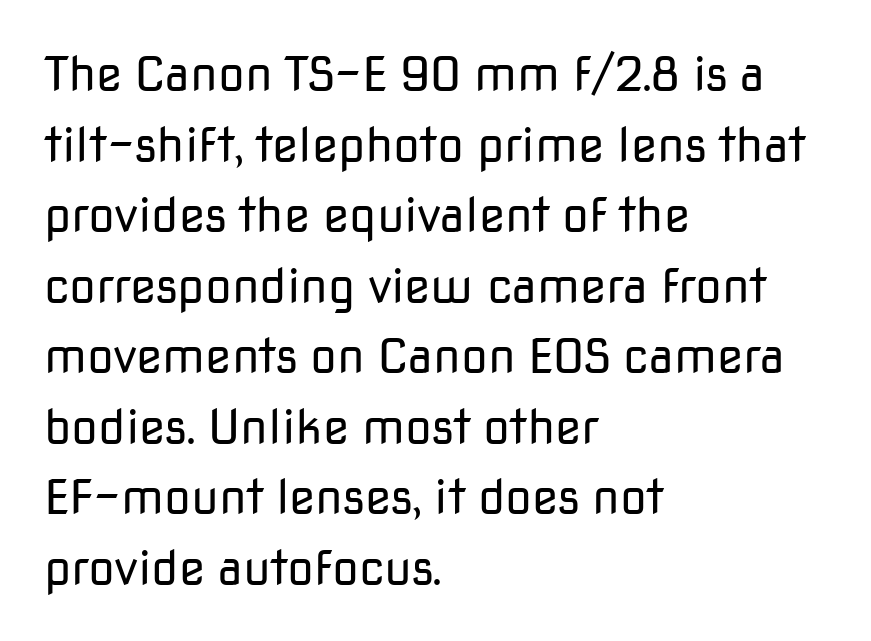
The rendering uses natural spacing where letterforms have individual widths. Each letter's strokes conclude bluntly, with no projecting serifs. Style check: upright. Honestly, the row spacing looks completely unremarkable.
